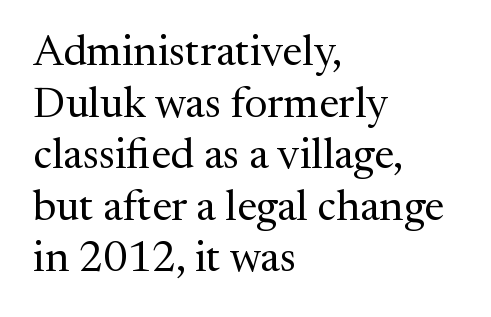
The image shows 43 px regular-weight serif type, upright; set left-aligned, line spacing 1.2x, normal letter spacing, not underlined; medium stroke contrast and a medium x-height.
